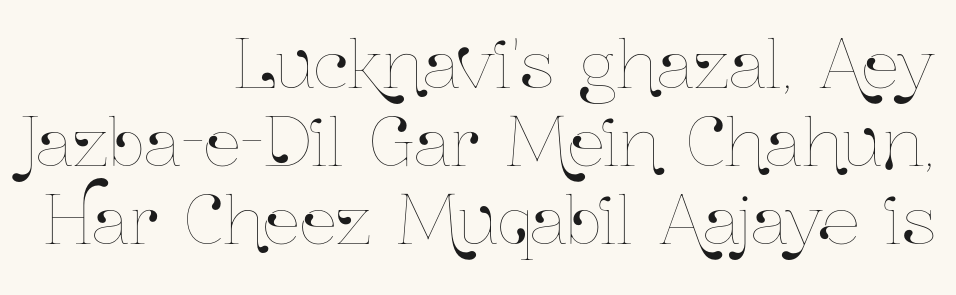
Q: Is the text italic (slanted)? A: No, it is upright.
Q: Is the text underlined? A: No.
Q: How is the paragraph aligned? A: Right-aligned.
Q: Is the spacing between letters normal or unusually wide? A: Normal.
Q: Width (condensed, normal, or wide)? A: Condensed.
Q: Stroke contrast? A: Low.
Q: x-height? A: Medium.
Q: Monospaced? A: No.
